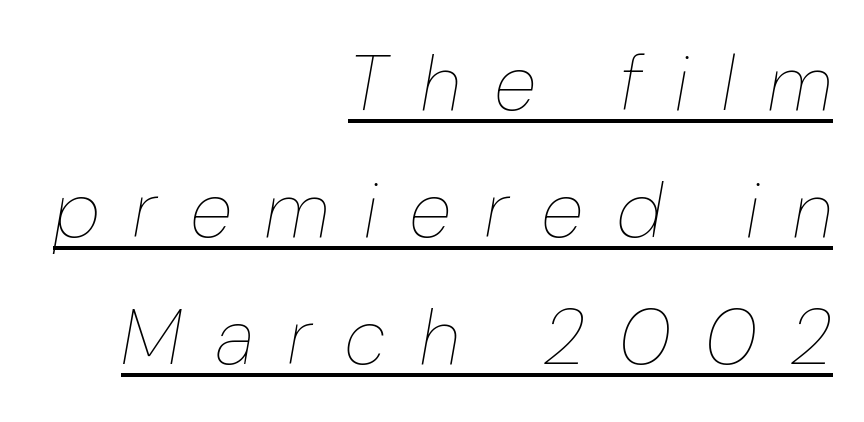
Notice how the passage keeps a crisp vertical edge on the right only. This is underlined copy, the kind a proofreader might mark for attention. Honestly, the letter spacing is so wide it's the main thing you notice. The leading is moderate, giving the passage an even texture.
